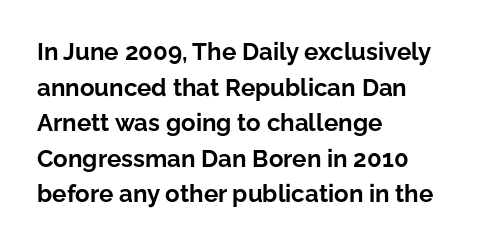
Q: Is the text bold? A: Yes.
Q: Is the text italic (slanted)? A: No, it is upright.
Q: Is the text underlined? A: No.
Q: How is the paragraph aligned? A: Left-aligned.
Q: Is the spacing between letters normal or unusually wide? A: Normal.
Q: Is the spacing between lines tight, normal or loose? A: Normal.
